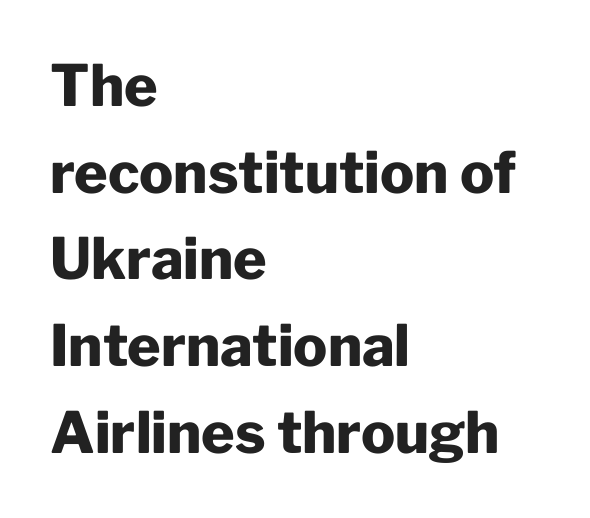
The image shows 57 px heavy sans-serif type, upright; set left-aligned, normal line spacing (1.52x), normal letter spacing, not underlined; low stroke contrast and a medium x-height.
